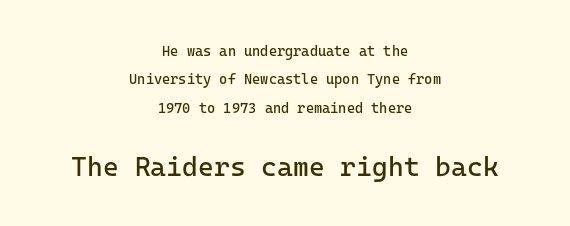
Q: Is the text bold? A: No.
Q: Is the text italic (slanted)? A: No, it is upright.
Q: Is the text underlined? A: No.
Q: How is the paragraph aligned? A: Centered.
Q: Is the spacing between letters normal or unusually wide? A: Normal.
Q: Is the spacing between lines tight, normal or loose? A: Loose.
Q: Which block of text is set in a larger size, the first (top) or the second (bottom)? A: The second (bottom) one.
